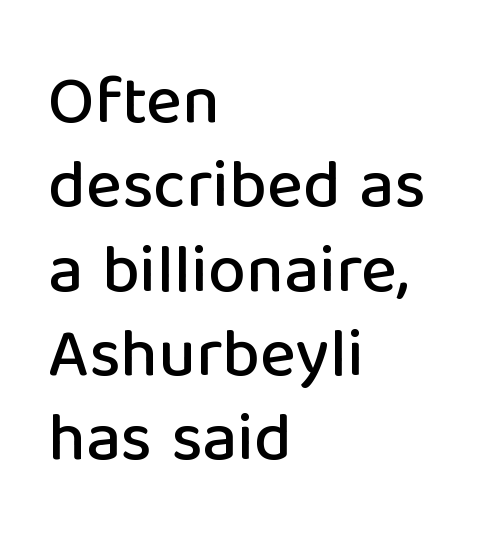
The image shows 68 px sans-serif type, upright; set left-aligned, line spacing 1.24x, normal letter spacing, not underlined; low stroke contrast and a medium x-height.
